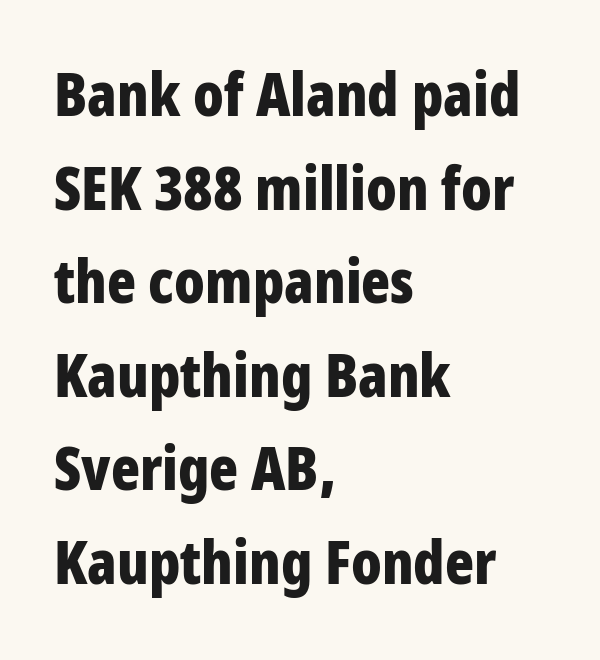
Q: Is the text bold? A: Yes.
Q: Is the text italic (slanted)? A: No, it is upright.
Q: Is the typeface a serif or a sans-serif typeface? A: Sans-serif.
Q: Is the text underlined? A: No.
Q: How is the paragraph aligned? A: Left-aligned.
Q: Is the spacing between letters normal or unusually wide? A: Normal.
Q: Is the spacing between lines tight, normal or loose? A: Normal.
Q: Width (condensed, normal, or wide)? A: Condensed.
Q: Stroke contrast? A: Low.
Q: x-height? A: Large.
Q: Monospaced? A: No.
